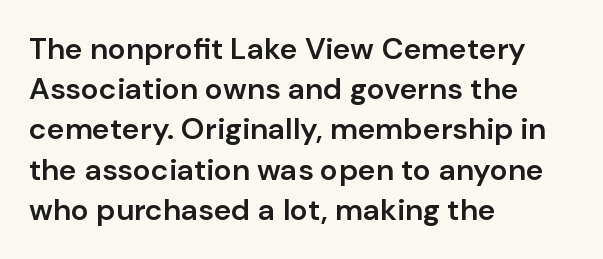
{"serif": "no", "italic": "no", "bold": "semi", "weight": "semibold", "width": "normal", "stroke_contrast": "low", "x_height": "medium", "monospaced": "no", "underline": "no", "align": "left", "line_spacing": "normal", "line_spacing_ratio": 1.34, "letter_spacing": "normal", "letter_spacing_em": 0.0, "glyph_px": 30}
